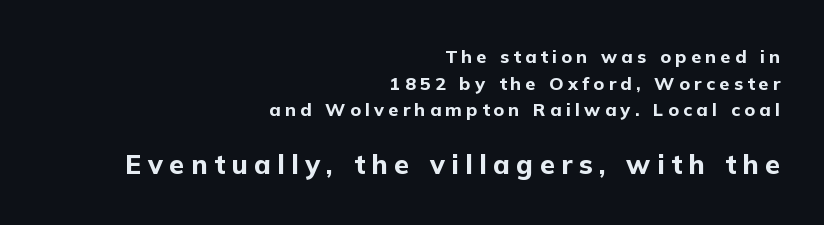
Q: Is the text bold? A: Yes.
Q: Is the text italic (slanted)? A: No, it is upright.
Q: Is the text underlined? A: No.
Q: How is the paragraph aligned? A: Right-aligned.
Q: Is the spacing between letters normal or unusually wide? A: Unusually wide.
Q: Is the spacing between lines tight, normal or loose? A: Normal.
Q: Which block of text is set in a larger size, the first (top) or the second (bottom)? A: The second (bottom) one.
